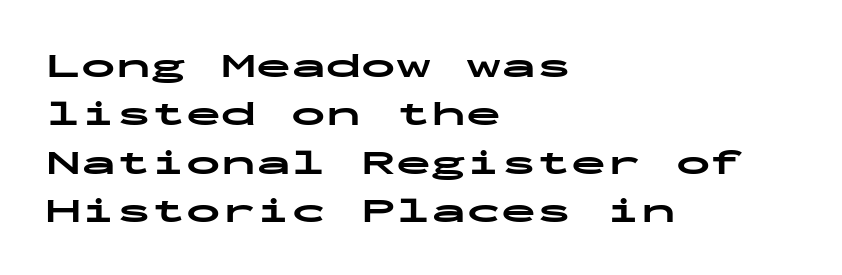
You could count columns in this text — the font is strictly monospaced. Every stem runs plumb, perpendicular to the baseline. You can tell from the bare stems that sans-serif type was used. Each new line begins a customary step beneath the previous one. Rule under the text: the space is simply empty. Left-aligned paragraph, ragged on the right.
